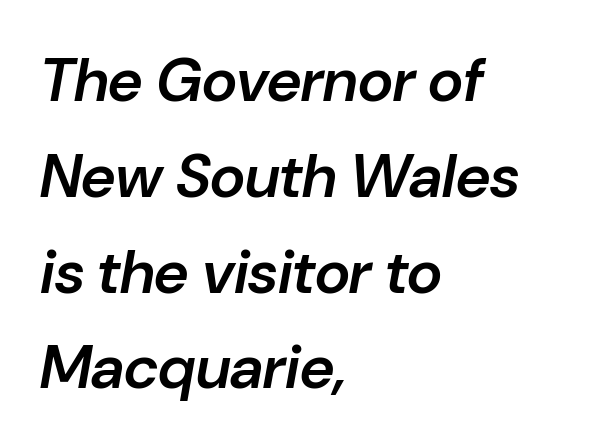
Each row of text sits above clean, open space. The passage shown is semibold, sitting just below true bold. Observe the ordinary spacing: letters are neighbours, not strangers. The rag falls on the right side of this text block.
